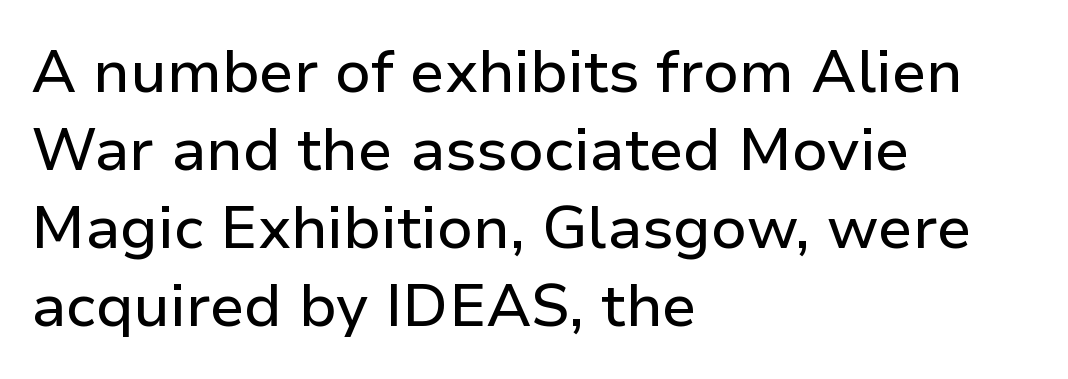
Q: Is the text italic (slanted)? A: No, it is upright.
Q: Is the typeface a serif or a sans-serif typeface? A: Sans-serif.
Q: Is the text underlined? A: No.
Q: How is the paragraph aligned? A: Left-aligned.
Q: Is the spacing between letters normal or unusually wide? A: Normal.
Q: Is the spacing between lines tight, normal or loose? A: Normal.
Q: Width (condensed, normal, or wide)? A: Normal.
Q: Stroke contrast? A: Low.
Q: x-height? A: Medium.
Q: Monospaced? A: No.
